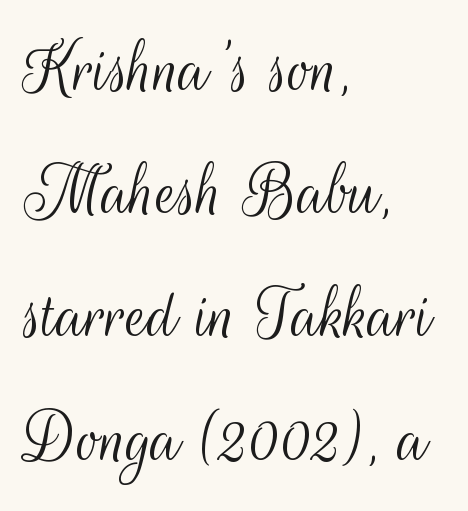
This rendering uses left alignment, leaving the right contour irregular. Check under the words: just untouched page. No letter is thick-stroked: the sample isn't bold. The passage shown is typeset with a sans-serif family. The line-height multiplier appears to be the usual default.
